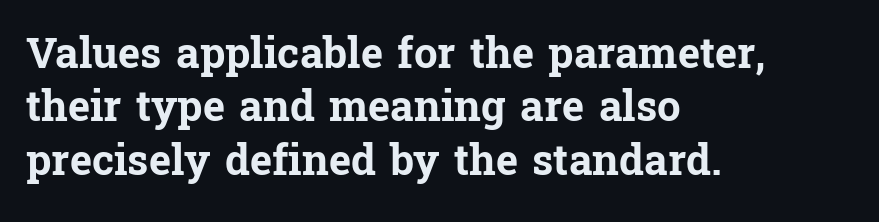
{"serif": "yes", "italic": "no", "bold": "yes", "weight": "bold", "width": "normal", "stroke_contrast": "low", "x_height": "medium", "monospaced": "no", "underline": "no", "align": "left", "line_spacing": "normal", "line_spacing_ratio": 1.27, "letter_spacing": "normal", "letter_spacing_em": 0.0, "glyph_px": 42}
